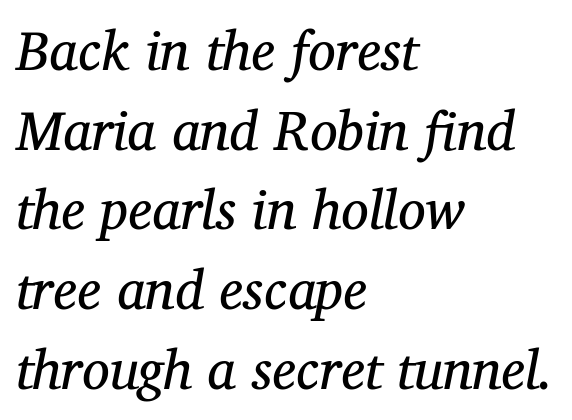
The image shows 55 px regular-weight serif type, italic (leaning right); set left-aligned, normal line spacing (1.45x), normal letter spacing, not underlined; medium stroke contrast and a medium x-height.
